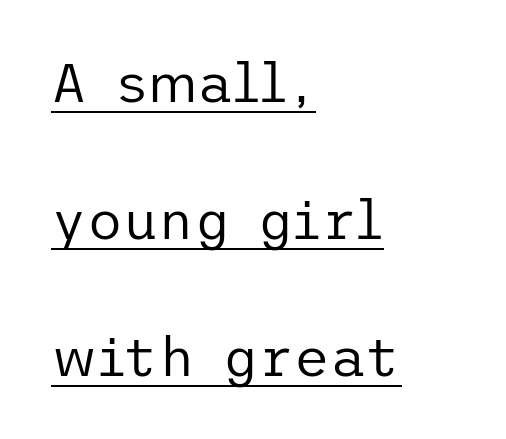
The image shows 55 px regular-weight sans-serif type, upright; set left-aligned, loose line spacing (2.49x), normal letter spacing, underlined; low stroke contrast and a medium x-height.
